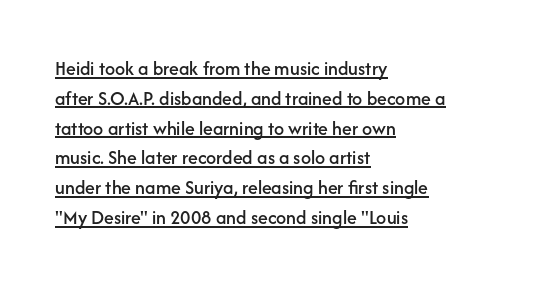
Q: Is the text italic (slanted)? A: No, it is upright.
Q: Is the text underlined? A: Yes.
Q: How is the paragraph aligned? A: Left-aligned.
Q: Is the spacing between letters normal or unusually wide? A: Normal.
Q: Is the spacing between lines tight, normal or loose? A: Normal.
